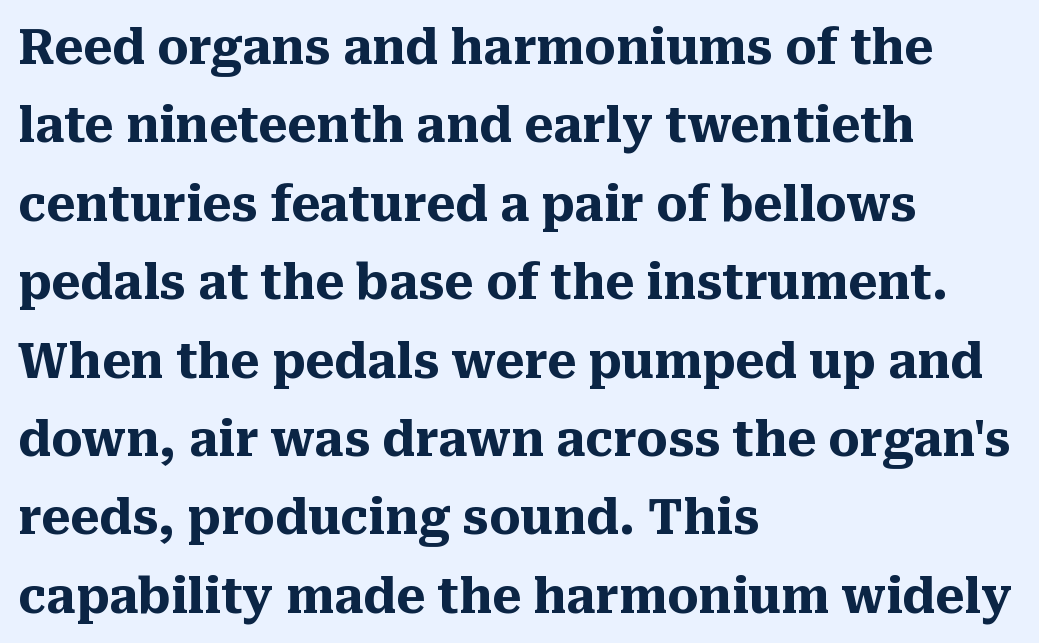
The image shows 49 px heavy serif type, upright; set left-aligned, normal line spacing (1.6x), normal letter spacing, not underlined; medium stroke contrast and a medium x-height.
